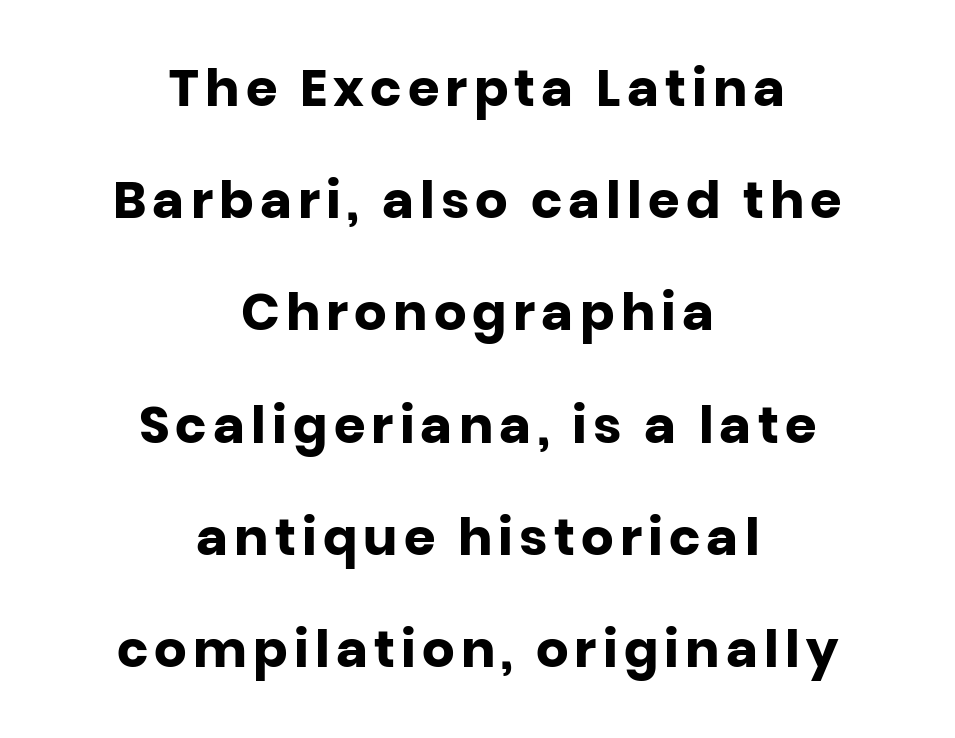
{"serif": "no", "italic": "no", "bold": "yes", "weight": "heavy", "width": "normal", "stroke_contrast": "low", "x_height": "large", "monospaced": "no", "underline": "no", "align": "center", "line_spacing": "loose", "line_spacing_ratio": 2.2, "glyph_px": 51}
